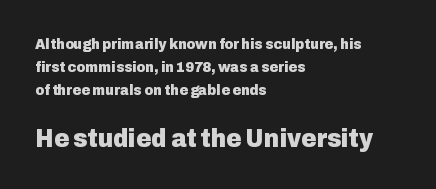
{"italic": "no", "bold": "yes", "underline": "no", "align": "left", "line_spacing": "normal", "line_spacing_ratio": 1.52, "letter_spacing": "normal", "letter_spacing_em": 0.0, "larger_block": "second", "size_ratio": 1.73, "glyph_px": 26}
